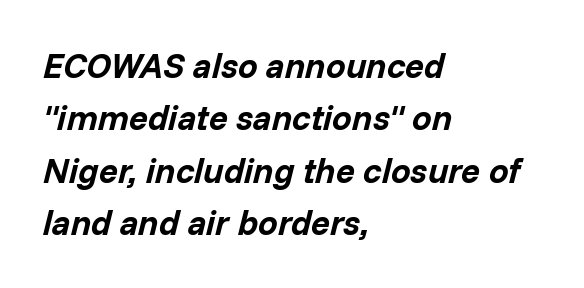
How would I describe the line gaps? Plain and ordinary. Clear beneath every line of the passage. The face used here is proportionally spaced, like ordinary book or web type. Compared with an ordinary text face, these strokes are far heavier — a full bold.
